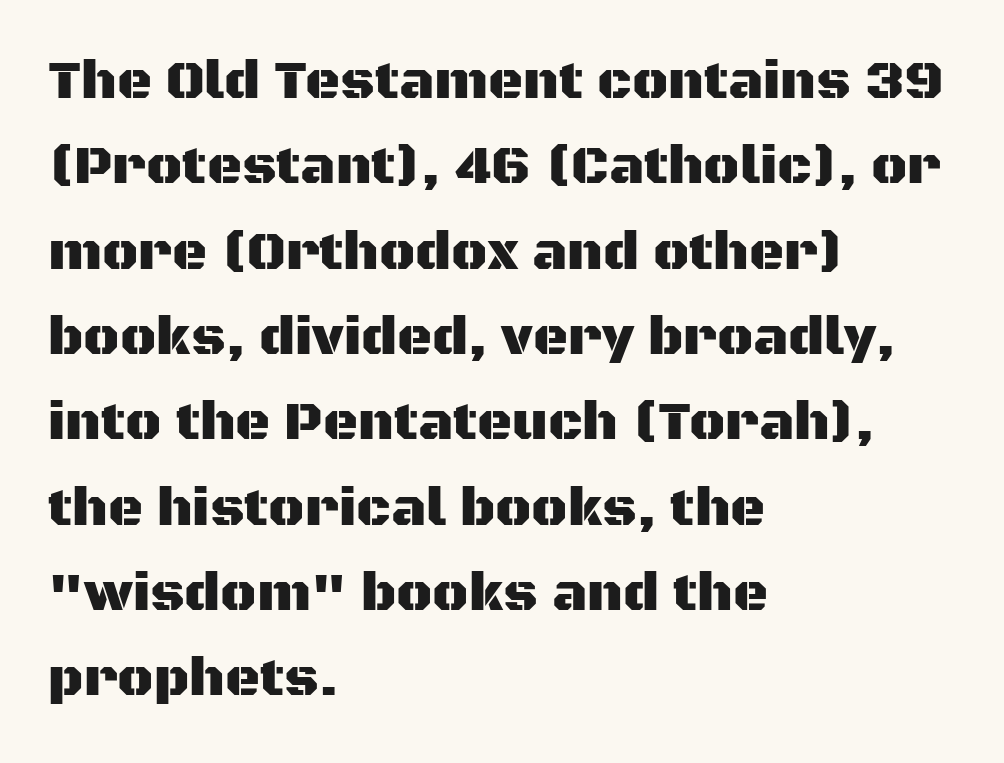
{"serif": "no", "italic": "no", "width": "normal", "stroke_contrast": "medium", "x_height": "large", "monospaced": "no", "underline": "no", "align": "left", "line_spacing": "normal", "line_spacing_ratio": 1.58, "letter_spacing": "normal", "letter_spacing_em": 0.0, "glyph_px": 54}
